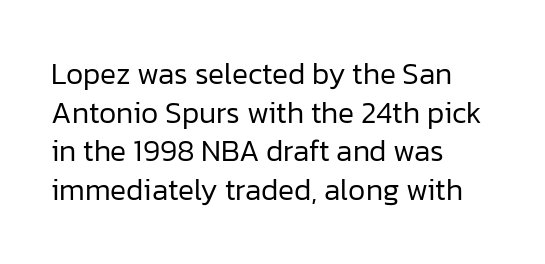
The image shows 30 px regular-weight sans-serif type, upright; set left-aligned, normal line spacing (1.29x), normal letter spacing, not underlined; low stroke contrast and a medium x-height.
